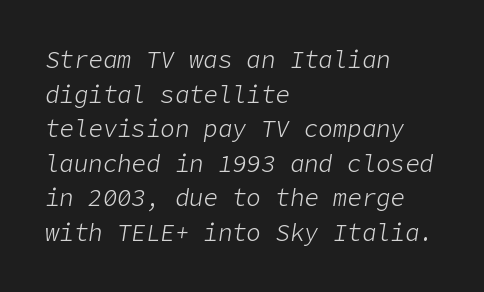
{"italic": "yes", "lean": "right", "slant_degrees": 9, "bold": "no", "underline": "no", "align": "left", "line_spacing": "normal", "line_spacing_ratio": 1.44, "letter_spacing": "normal", "letter_spacing_em": 0.0, "glyph_px": 24}
